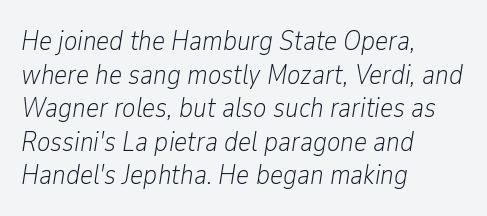
The image shows 28 px light, condensed type, italic (leaning right); set left-aligned, line spacing 1.2x, normal letter spacing, not underlined; low stroke contrast and a medium x-height.
